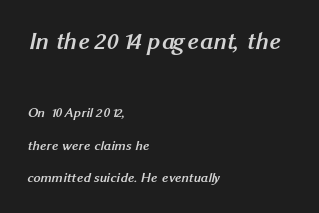
The image shows 25 px bold type; set left-aligned, loose line spacing (2.33x), normal letter spacing, not underlined; the first (top) block is 1.79x larger.
